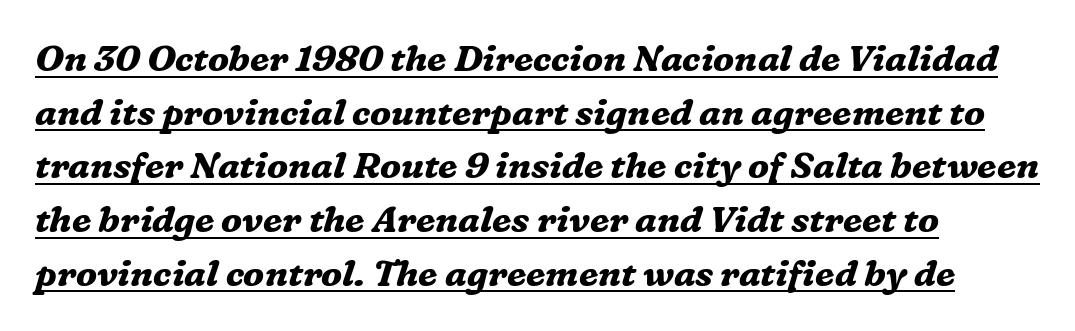
Q: Is the text bold? A: Yes.
Q: Is the text italic (slanted)? A: Yes, it leans right by about 16 degrees.
Q: Is the typeface a serif or a sans-serif typeface? A: Serif.
Q: Is the text underlined? A: Yes.
Q: How is the paragraph aligned? A: Left-aligned.
Q: Is the spacing between letters normal or unusually wide? A: Normal.
Q: Is the spacing between lines tight, normal or loose? A: Normal.
Q: Width (condensed, normal, or wide)? A: Normal.
Q: Stroke contrast? A: Medium.
Q: x-height? A: Medium.
Q: Monospaced? A: No.
